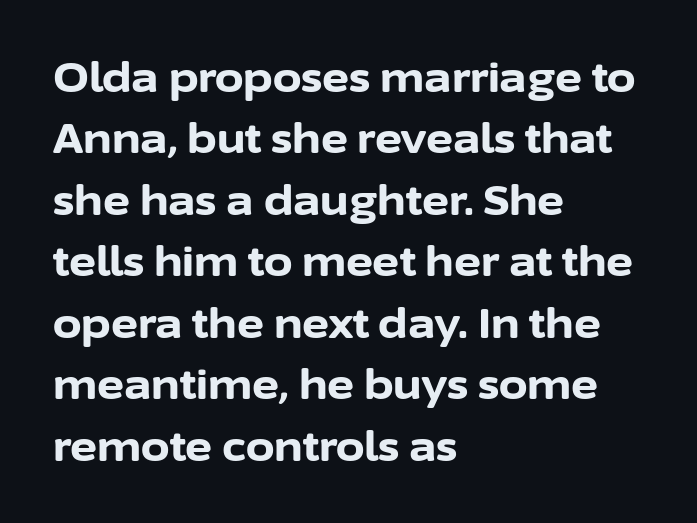
The image shows 41 px bold sans-serif type, upright; set left-aligned, normal line spacing (1.5x), normal letter spacing, not underlined; low stroke contrast and a medium x-height.
